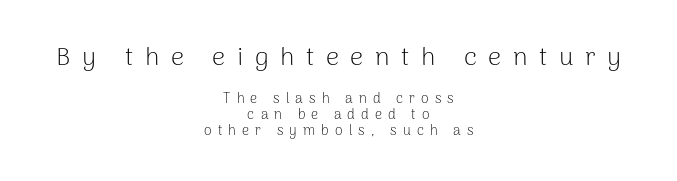
Q: Is the text bold? A: No.
Q: Is the text italic (slanted)? A: No, it is upright.
Q: Is the text underlined? A: No.
Q: How is the paragraph aligned? A: Centered.
Q: Is the spacing between letters normal or unusually wide? A: Unusually wide.
Q: Is the spacing between lines tight, normal or loose? A: Tight.
Q: Which block of text is set in a larger size, the first (top) or the second (bottom)? A: The first (top) one.
